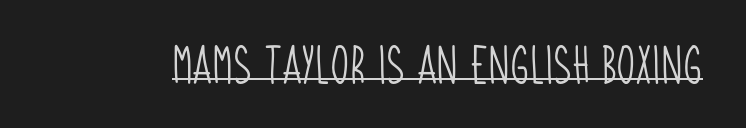
The image shows 39 px light, condensed sans-serif type; set normal letter spacing, underlined; low stroke contrast and a large x-height.
